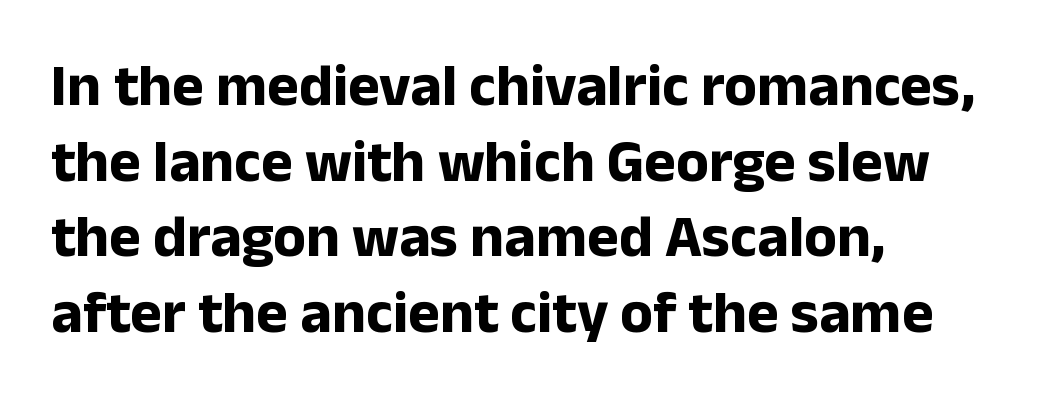
The space directly below the letters is spotless. Notice how descenders clear the ascenders below comfortably — that's standard leading. Caption: standard tracking, unaltered. Thick stems and heavy bowls — unmistakably bold. The face used here is proportionally spaced, like ordinary book or web type.
